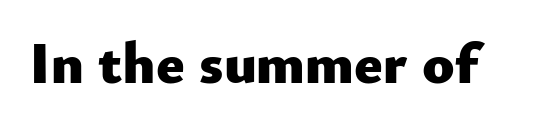
The image shows 59 px heavy sans-serif type, upright; set normal letter spacing, not underlined; low stroke contrast and a small x-height.
